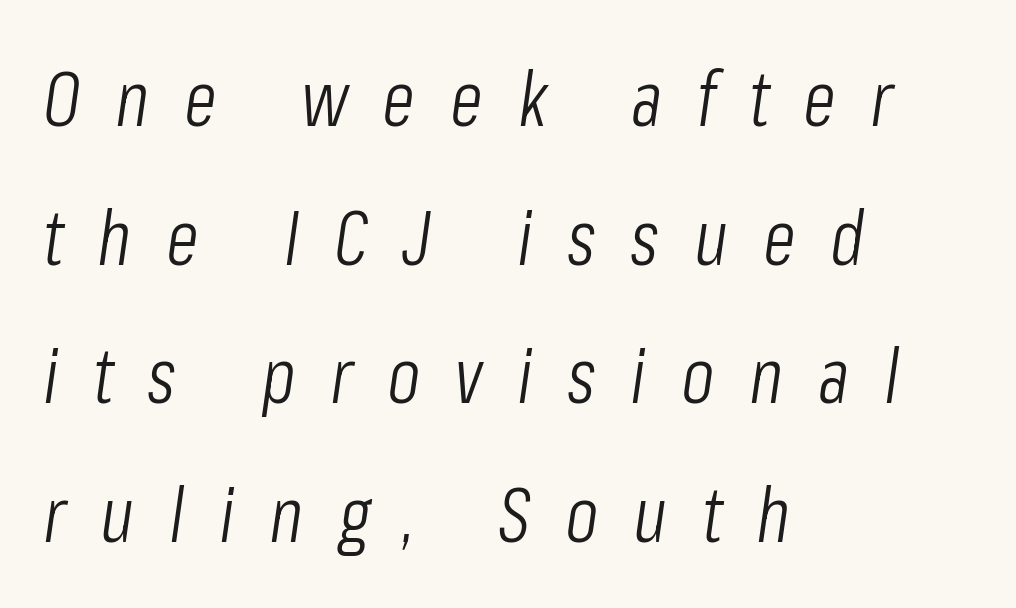
Letters have the restrained weight of plain body copy at most. The rendering inserts visible extra space after every character. Is the type slanted? Yes — the strokes lean at a clear angle. Each line starts at the same left margin while the right side varies. Is this a fixed-width face? No — the glyphs have proportional, varying widths.
